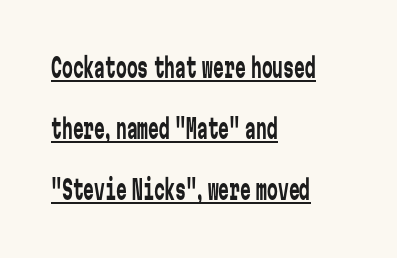
This sample trades compactness for vertical openness between lines. You can tell it's not italic because the verticals are truly vertical. This is not heavy type; no bold has been used. Does extra space separate the letters? No, they use regular spacing. What decoration does the sample have? An underline. If you drew a ruler down the left edge, every line would touch it.
